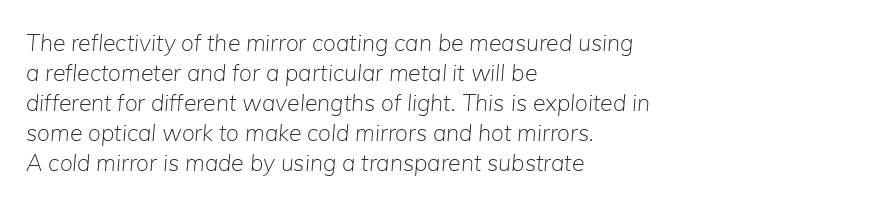
{"italic": "yes", "lean": "right", "slant_degrees": 5, "bold": "no", "underline": "no", "align": "left", "line_spacing": "normal", "line_spacing_ratio": 1.3, "letter_spacing": "normal", "letter_spacing_em": 0.0, "glyph_px": 23}
